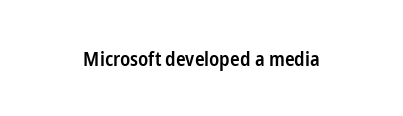
{"italic": "no", "bold": "semi", "underline": "no", "align": "center", "letter_spacing": "normal", "letter_spacing_em": 0.0, "glyph_px": 20}
